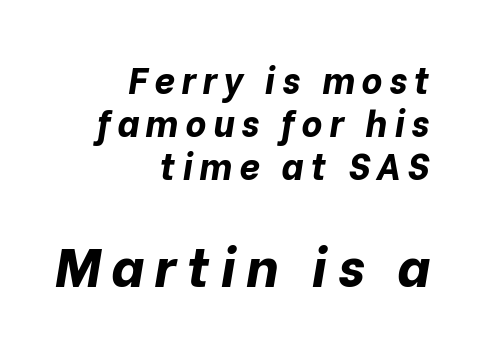
Spacing verdict: proportional, widths tailored to each character. Heft: maximum for text — a bold. Underline: absent. Look at the glyph heights: the lower group is clearly the bigger setting.
